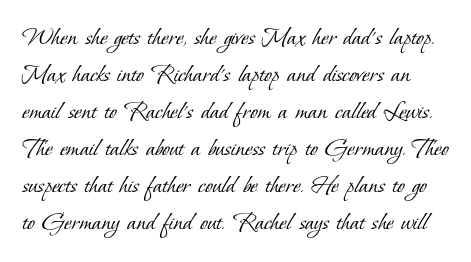
Q: Is the text bold? A: No.
Q: Is the typeface a serif or a sans-serif typeface? A: Serif.
Q: Is the text underlined? A: No.
Q: Is the spacing between letters normal or unusually wide? A: Normal.
Q: Is the spacing between lines tight, normal or loose? A: Normal.
Q: Width (condensed, normal, or wide)? A: Normal.
Q: Stroke contrast? A: Low.
Q: x-height? A: Small.
Q: Monospaced? A: No.
